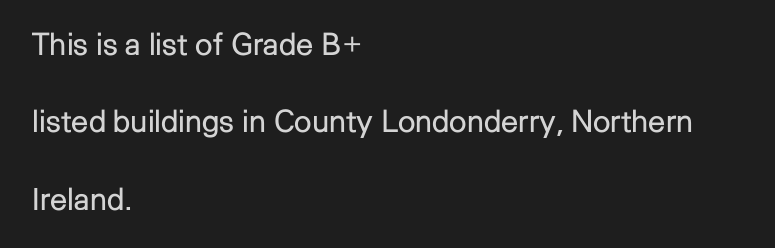
Q: Is the text bold? A: No.
Q: Is the text italic (slanted)? A: No, it is upright.
Q: Is the typeface a serif or a sans-serif typeface? A: Sans-serif.
Q: Is the text underlined? A: No.
Q: How is the paragraph aligned? A: Left-aligned.
Q: Is the spacing between letters normal or unusually wide? A: Normal.
Q: Is the spacing between lines tight, normal or loose? A: Loose.
Q: Width (condensed, normal, or wide)? A: Normal.
Q: Stroke contrast? A: Low.
Q: x-height? A: Medium.
Q: Monospaced? A: No.
